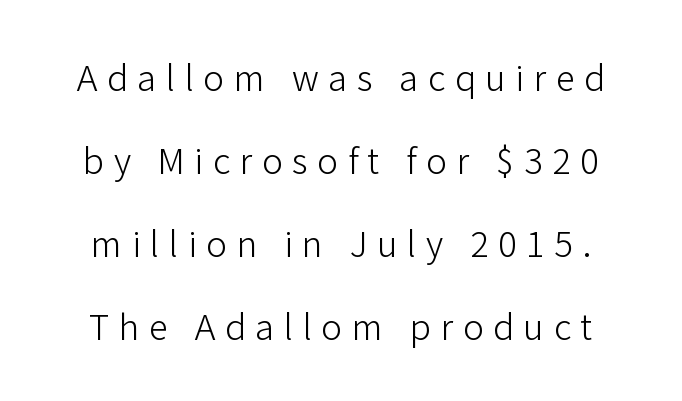
Q: Is the text bold? A: No.
Q: Is the text italic (slanted)? A: No, it is upright.
Q: Is the typeface a serif or a sans-serif typeface? A: Sans-serif.
Q: Is the text underlined? A: No.
Q: Is the spacing between letters normal or unusually wide? A: Unusually wide.
Q: Is the spacing between lines tight, normal or loose? A: Loose.
Q: Width (condensed, normal, or wide)? A: Normal.
Q: Stroke contrast? A: Low.
Q: x-height? A: Medium.
Q: Monospaced? A: No.
